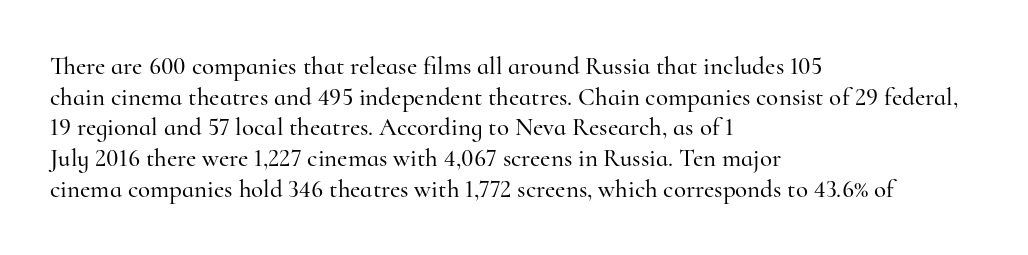
The image shows 25 px text type, upright; set left-aligned, line spacing 1.23x, normal letter spacing, not underlined.
